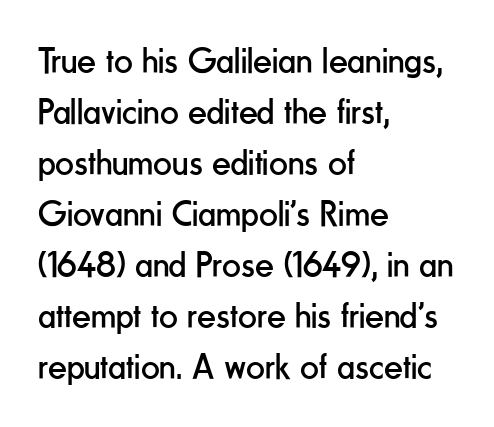
Each letter keeps its own natural width here, so spacing adapts to shape. Stroke terminals: plain, sans-serif. Glyph-to-glyph distance matches everyday printed text. Vertical strokes here are truly vertical. Descender tails drop into unmarked territory. Regarding leading, the lines here are spaced in the standard way.
